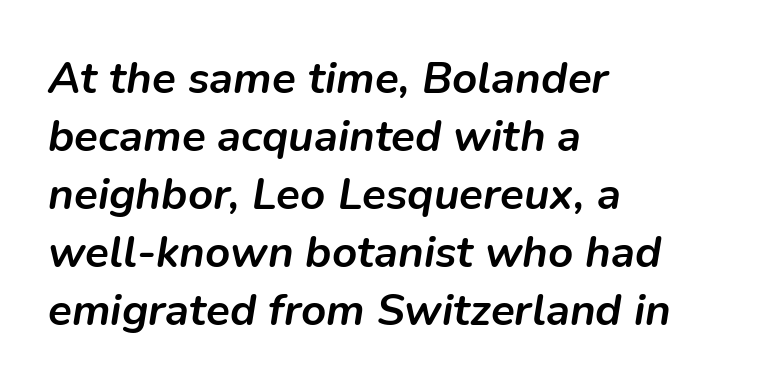
{"italic": "yes", "lean": "right", "slant_degrees": 9, "bold": "yes", "weight": "semibold", "width": "normal", "stroke_contrast": "low", "x_height": "medium", "monospaced": "no", "underline": "no", "align": "left", "line_spacing": "normal", "line_spacing_ratio": 1.32, "letter_spacing": "normal", "letter_spacing_em": 0.0, "glyph_px": 44}
